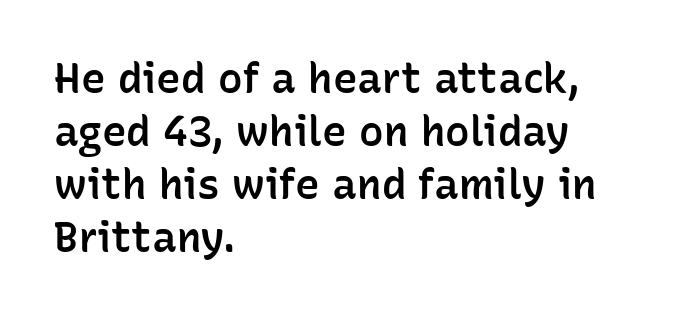
{"serif": "no", "italic": "no", "bold": "semi", "weight": "semibold", "width": "normal", "stroke_contrast": "low", "x_height": "medium", "monospaced": "no", "underline": "no", "align": "left", "line_spacing": "normal", "line_spacing_ratio": 1.29, "letter_spacing": "normal", "letter_spacing_em": 0.0, "glyph_px": 41}
